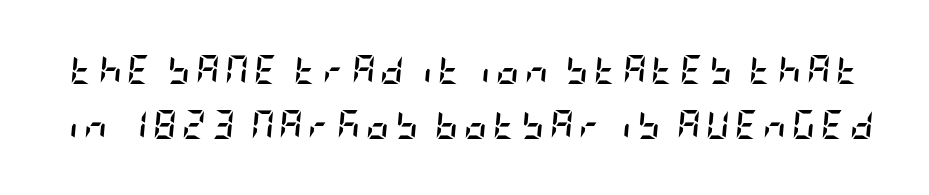
The image shows 29 px semibold, condensed type, italic (leaning right); set loose line spacing (1.91x), not underlined; low stroke contrast and a large x-height.
